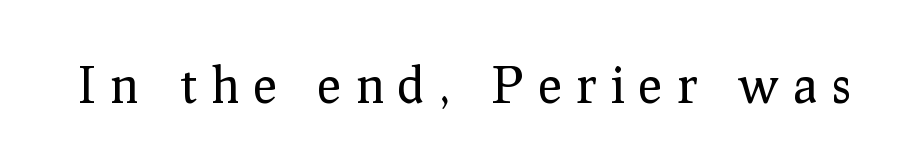
Q: Is the text bold? A: No.
Q: Is the text italic (slanted)? A: No, it is upright.
Q: Is the typeface a serif or a sans-serif typeface? A: Serif.
Q: Is the text underlined? A: No.
Q: Is the spacing between letters normal or unusually wide? A: Unusually wide.
Q: Width (condensed, normal, or wide)? A: Normal.
Q: Stroke contrast? A: Low.
Q: x-height? A: Medium.
Q: Monospaced? A: No.
